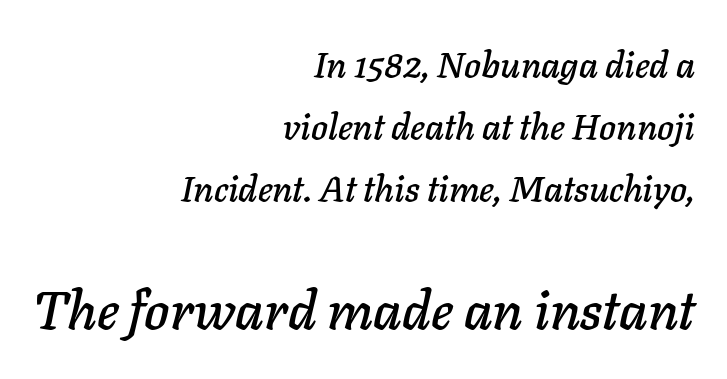
{"italic": "yes", "lean": "right", "slant_degrees": 11, "width": "normal", "stroke_contrast": "low", "x_height": "medium", "monospaced": "no", "underline": "no", "align": "right", "line_spacing_ratio": 1.72, "letter_spacing": "normal", "letter_spacing_em": 0.0, "larger_block": "second", "size_ratio": 1.5, "glyph_px": 54}
